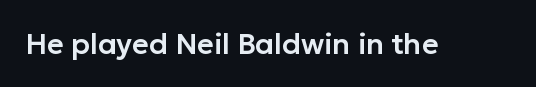
The image shows 29 px sans-serif type, upright; set normal letter spacing, not underlined; low stroke contrast and a medium x-height.
